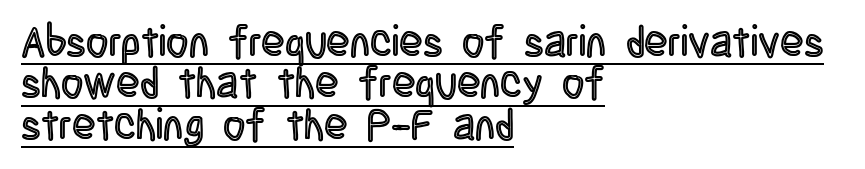
Q: Is the text italic (slanted)? A: No, it is upright.
Q: Is the text underlined? A: Yes.
Q: How is the paragraph aligned? A: Left-aligned.
Q: Is the spacing between letters normal or unusually wide? A: Normal.
Q: Is the spacing between lines tight, normal or loose? A: Tight.
Q: Width (condensed, normal, or wide)? A: Condensed.
Q: x-height? A: Large.
Q: Monospaced? A: No.
